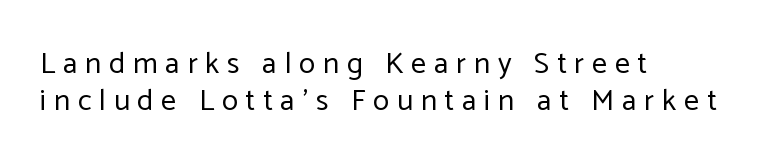
The image shows 30 px regular-weight sans-serif type, upright; set left-aligned, line spacing 1.24x, unusually wide letter spacing (+0.26 em), not underlined; low stroke contrast and a medium x-height.
